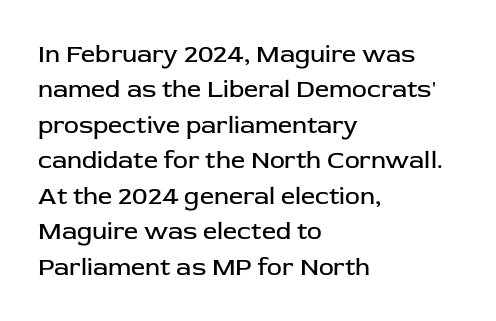
The image shows 25 px text type, upright; set left-aligned, normal line spacing (1.42x), normal letter spacing, not underlined.
